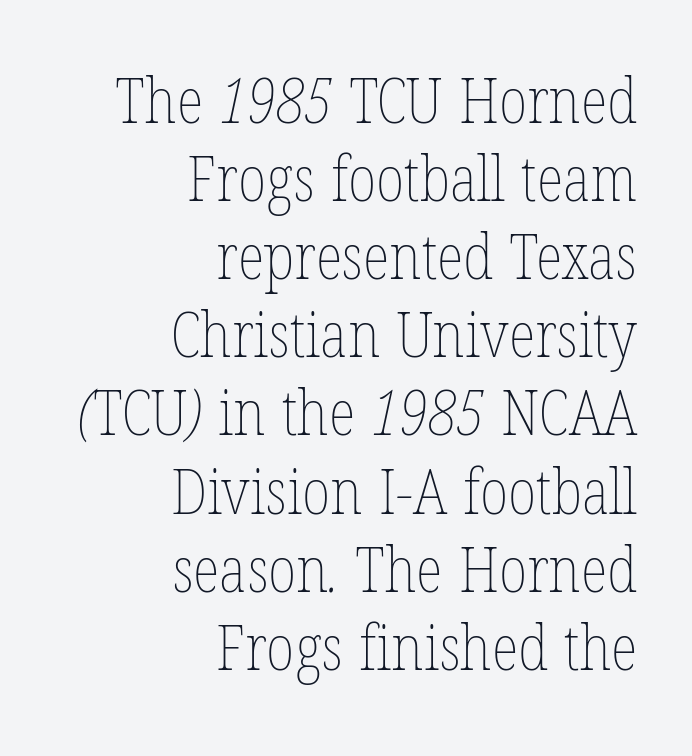
On a weight scale, this lands at 450 or below. Check under the words: just untouched page. This rendering leaves character spacing at its baseline value. Compared with a flush-left layout, this one pins lines to the opposite, right side.
